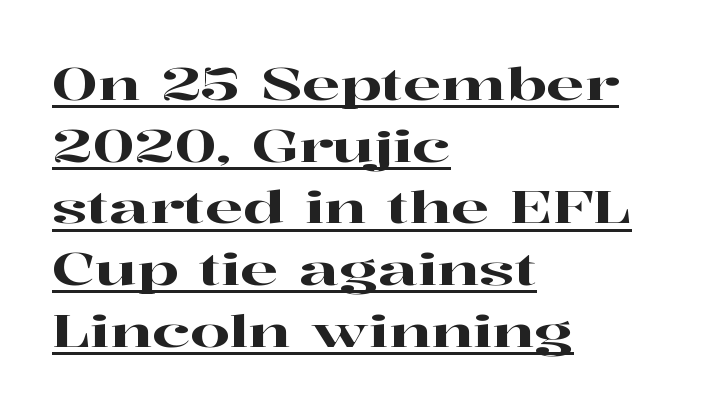
Q: Is the text italic (slanted)? A: No, it is upright.
Q: Is the typeface a serif or a sans-serif typeface? A: Serif.
Q: Is the text underlined? A: Yes.
Q: How is the paragraph aligned? A: Left-aligned.
Q: Is the spacing between letters normal or unusually wide? A: Normal.
Q: Is the spacing between lines tight, normal or loose? A: Normal.
Q: Width (condensed, normal, or wide)? A: Wide.
Q: Stroke contrast? A: High.
Q: x-height? A: Medium.
Q: Monospaced? A: No.
